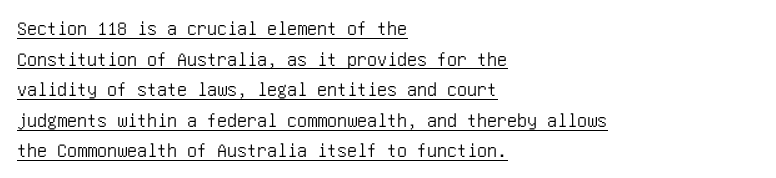
If you drew a line through each stem, it would be perfectly vertical. Honestly, the underline is the first thing you notice here. The letterforms sit shoulder to shoulder at normal distance. Regular leading. In CSS terms this would be text-align: left.
